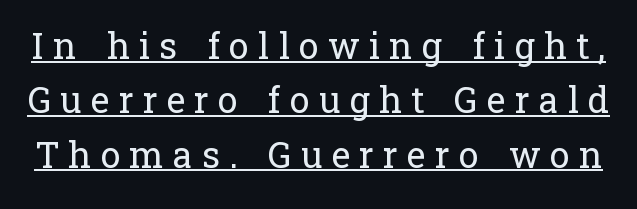
The image shows 36 px regular-weight serif type, upright; set normal line spacing (1.51x), unusually wide letter spacing (+0.25 em), underlined; low stroke contrast and a medium x-height.
